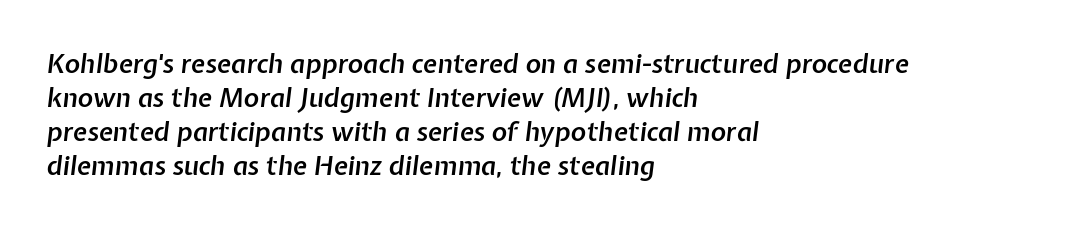
{"italic": "yes", "lean": "right", "slant_degrees": 7, "bold": "semi", "underline": "no", "align": "left", "line_spacing": "normal", "line_spacing_ratio": 1.31, "letter_spacing": "normal", "letter_spacing_em": 0.0, "glyph_px": 26}
